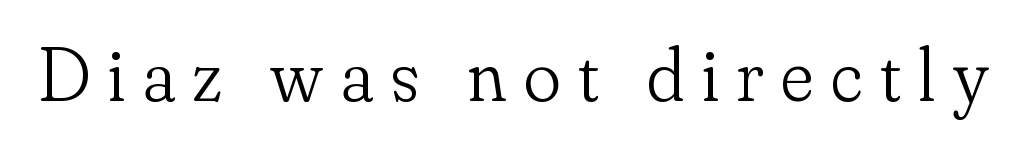
Glyph-to-glyph distance is far greater than everyday printed text. Small tapered or slab feet sit at the stroke ends, so this counts as serif. Every stem runs plumb, perpendicular to the baseline. The font is comparable to plain body text, perhaps lighter. Do the characters align in a grid? No, the font is proportional. Check the space under the baseline: it is left empty.
